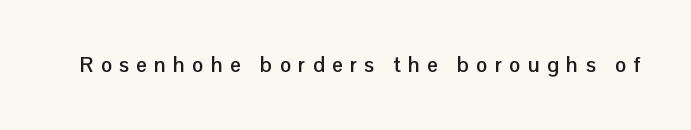
The image shows 21 px bold type, upright; set unusually wide letter spacing (+0.35 em), not underlined.
